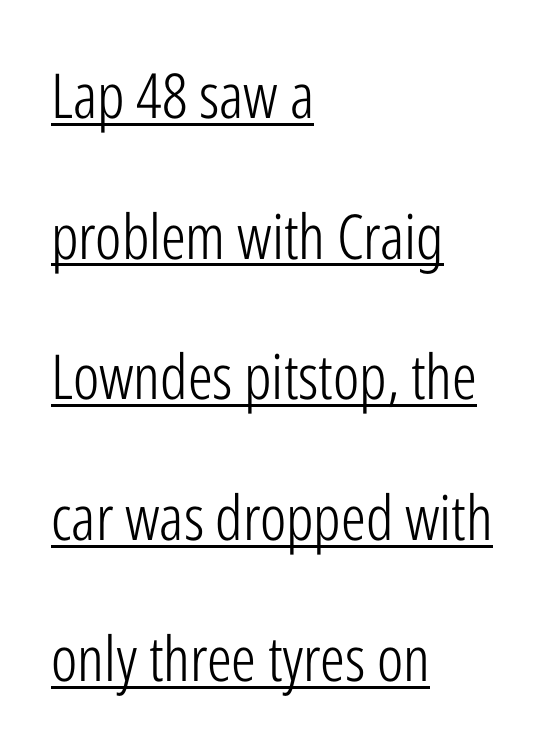
{"serif": "no", "italic": "no", "bold": "no", "weight": "light", "width": "condensed", "stroke_contrast": "low", "x_height": "medium", "monospaced": "no", "underline": "yes", "align": "left", "line_spacing": "loose", "line_spacing_ratio": 2.27, "letter_spacing": "normal", "letter_spacing_em": 0.0, "glyph_px": 62}
